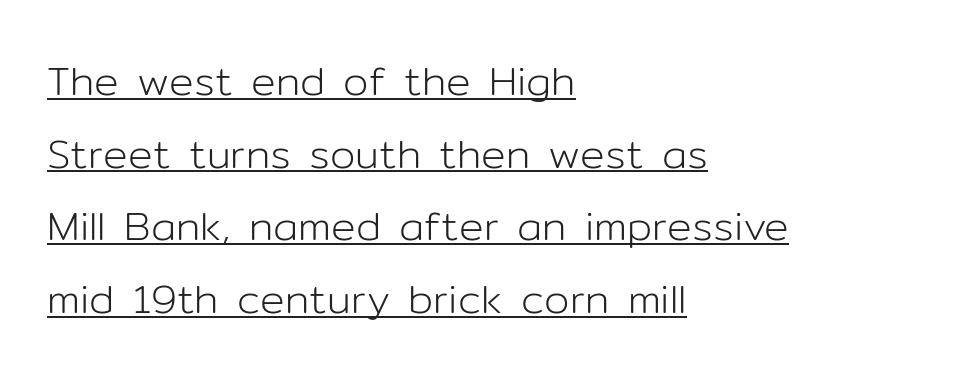
Q: Is the text bold? A: No.
Q: Is the text italic (slanted)? A: No, it is upright.
Q: Is the typeface a serif or a sans-serif typeface? A: Sans-serif.
Q: Is the text underlined? A: Yes.
Q: How is the paragraph aligned? A: Left-aligned.
Q: Is the spacing between letters normal or unusually wide? A: Normal.
Q: Width (condensed, normal, or wide)? A: Normal.
Q: Stroke contrast? A: Low.
Q: x-height? A: Medium.
Q: Monospaced? A: No.
